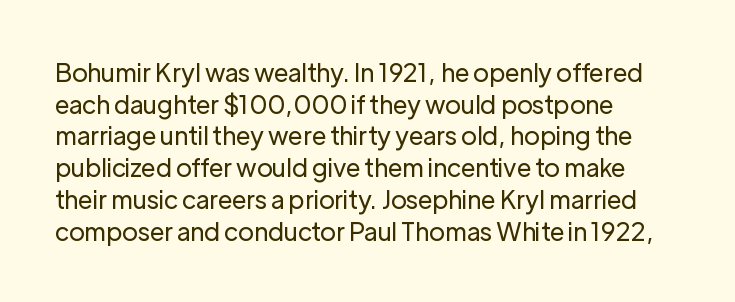
The characters are drawn with everyday or finer stroke widths. The string is rendered with underlining switched off. Leading matches the norm, producing a regular column. This sample uses plain, unmodified letter spacing.
